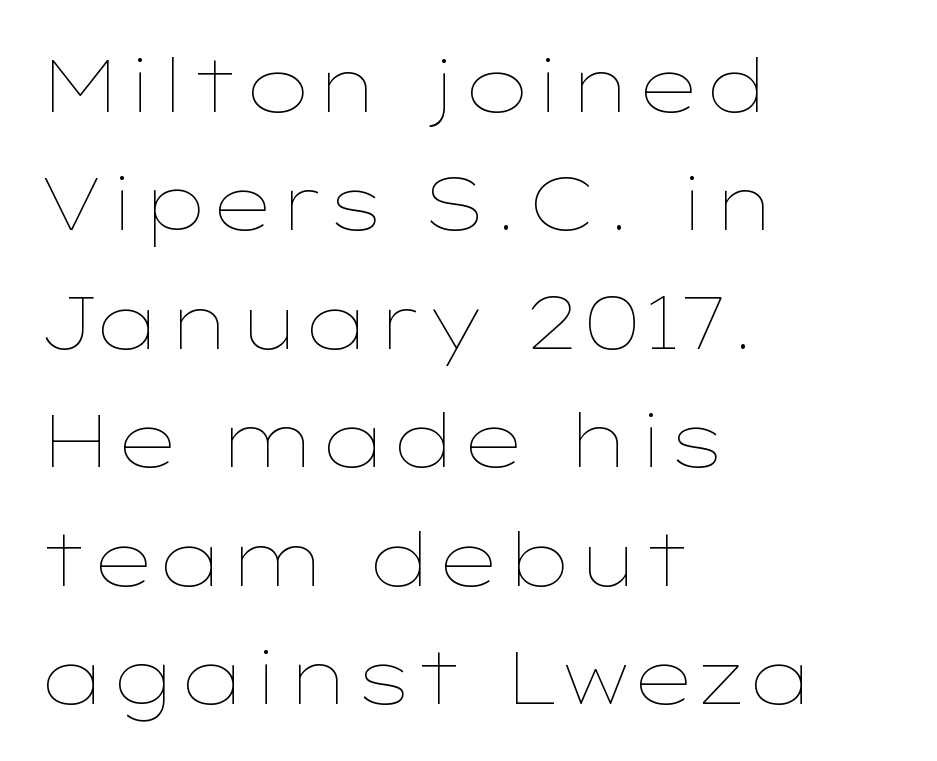
{"italic": "no", "bold": "no", "weight": "thin", "width": "wide", "stroke_contrast": "low", "x_height": "medium", "monospaced": "no", "underline": "no", "align": "left", "line_spacing": "normal", "line_spacing_ratio": 1.6, "letter_spacing": "normal", "letter_spacing_em": 0.0, "glyph_px": 74}
